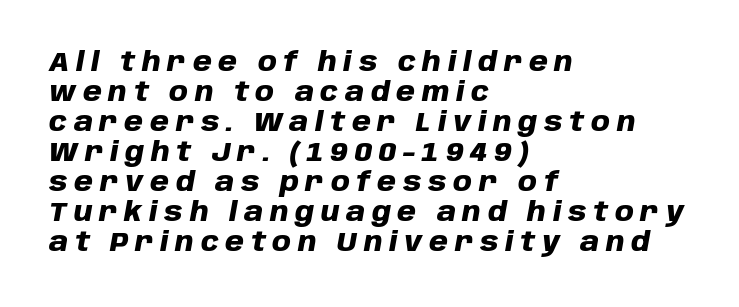
{"italic": "yes", "lean": "right", "slant_degrees": 10, "bold": "yes", "underline": "no", "align": "left", "line_spacing": "tight", "line_spacing_ratio": 1.11, "letter_spacing": "wide", "letter_spacing_em": 0.25, "glyph_px": 27}
